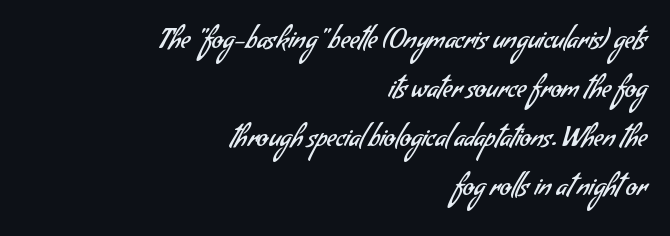
The image shows 26 px text type; set right-aligned, line spacing 1.89x, normal letter spacing, not underlined.
